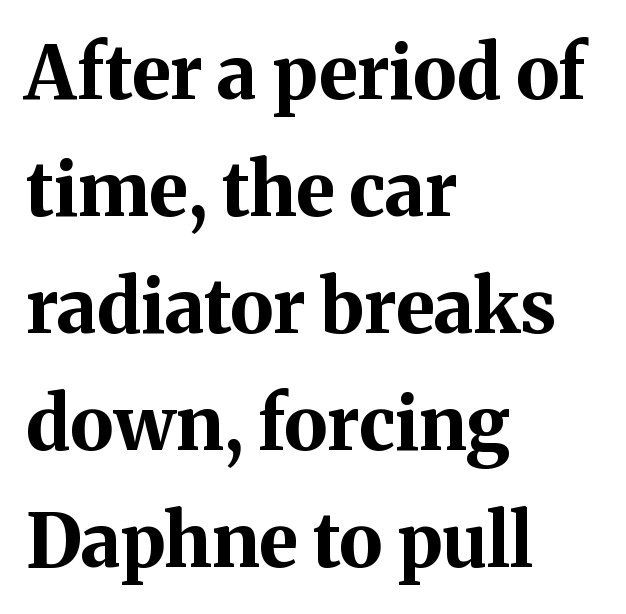
{"serif": "yes", "italic": "no", "bold": "yes", "weight": "bold", "width": "normal", "stroke_contrast": "medium", "x_height": "medium", "monospaced": "no", "underline": "no", "align": "left", "line_spacing": "normal", "line_spacing_ratio": 1.58, "letter_spacing": "normal", "letter_spacing_em": 0.0, "glyph_px": 74}
